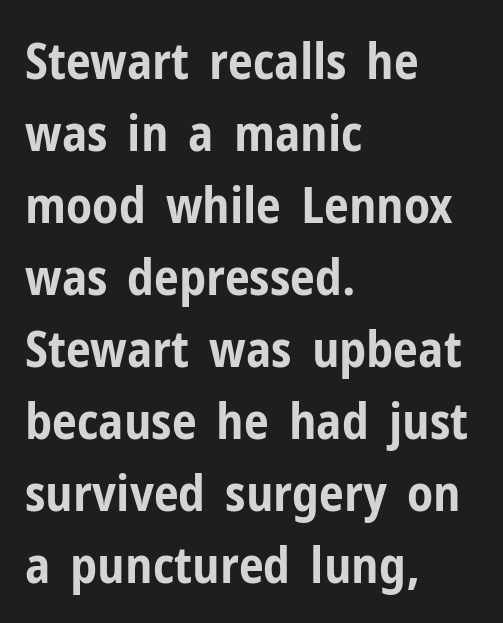
The image shows 50 px bold, condensed sans-serif type, upright; set left-aligned, normal line spacing (1.44x), normal letter spacing, not underlined; low stroke contrast and a medium x-height.
